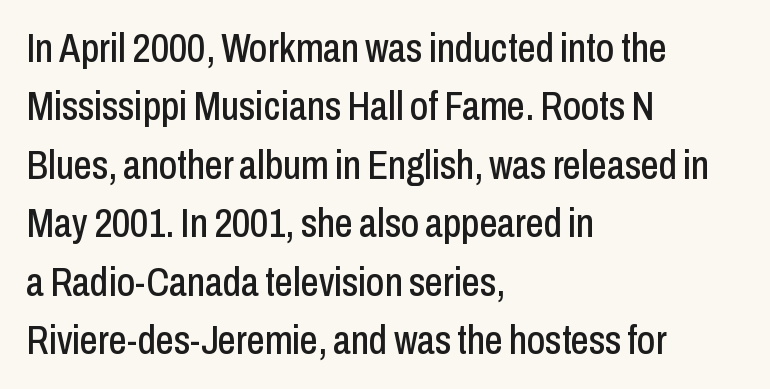
{"serif": "no", "italic": "no", "width": "condensed", "stroke_contrast": "low", "x_height": "medium", "monospaced": "no", "underline": "no", "align": "left", "line_spacing": "normal", "line_spacing_ratio": 1.46, "letter_spacing": "normal", "letter_spacing_em": 0.0, "glyph_px": 40}
